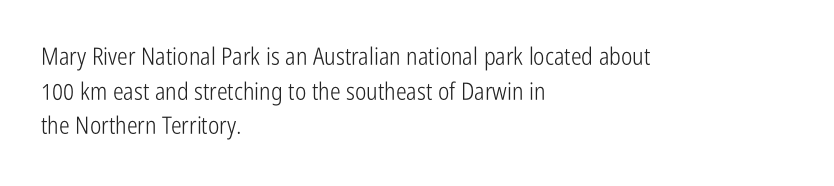
Q: Is the text bold? A: No.
Q: Is the text italic (slanted)? A: No, it is upright.
Q: Is the text underlined? A: No.
Q: How is the paragraph aligned? A: Left-aligned.
Q: Is the spacing between letters normal or unusually wide? A: Normal.
Q: Is the spacing between lines tight, normal or loose? A: Normal.
